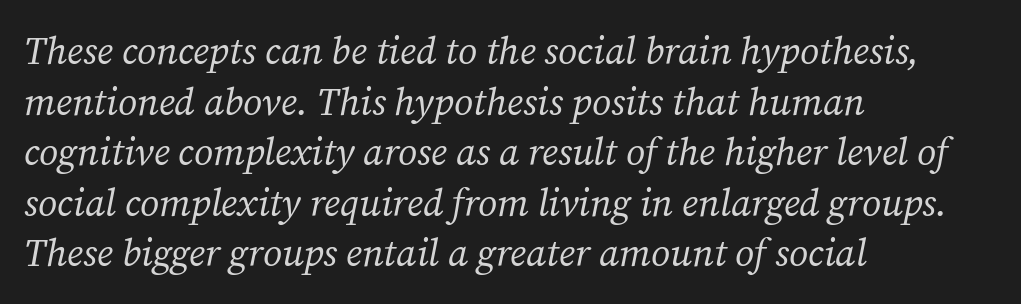
The image shows 38 px regular-weight serif type, italic (leaning right); set left-aligned, normal line spacing (1.33x), normal letter spacing, not underlined; medium stroke contrast and a medium x-height.
